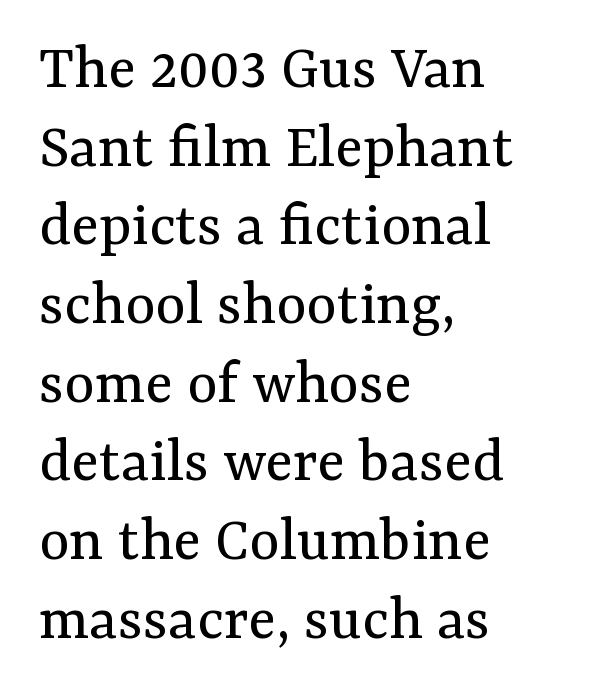
The image shows 65 px regular-weight serif type, upright; set left-aligned, line spacing 1.21x, normal letter spacing, not underlined; medium stroke contrast and a medium x-height.
